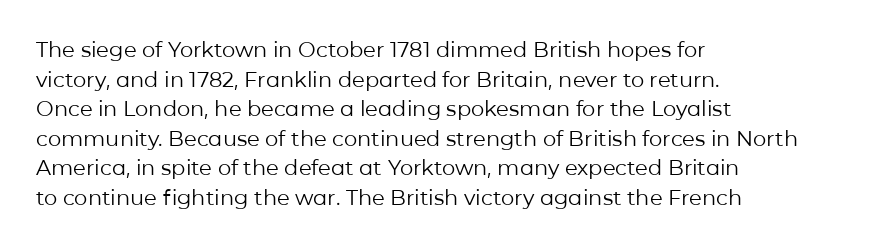
{"italic": "no", "bold": "no", "underline": "no", "align": "left", "line_spacing": "normal", "line_spacing_ratio": 1.41, "letter_spacing": "normal", "letter_spacing_em": 0.0, "glyph_px": 21}
